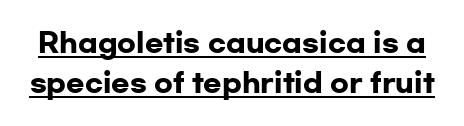
{"italic": "no", "bold": "yes", "underline": "yes", "line_spacing": "normal", "line_spacing_ratio": 1.48, "letter_spacing": "normal", "letter_spacing_em": 0.0, "glyph_px": 27}
